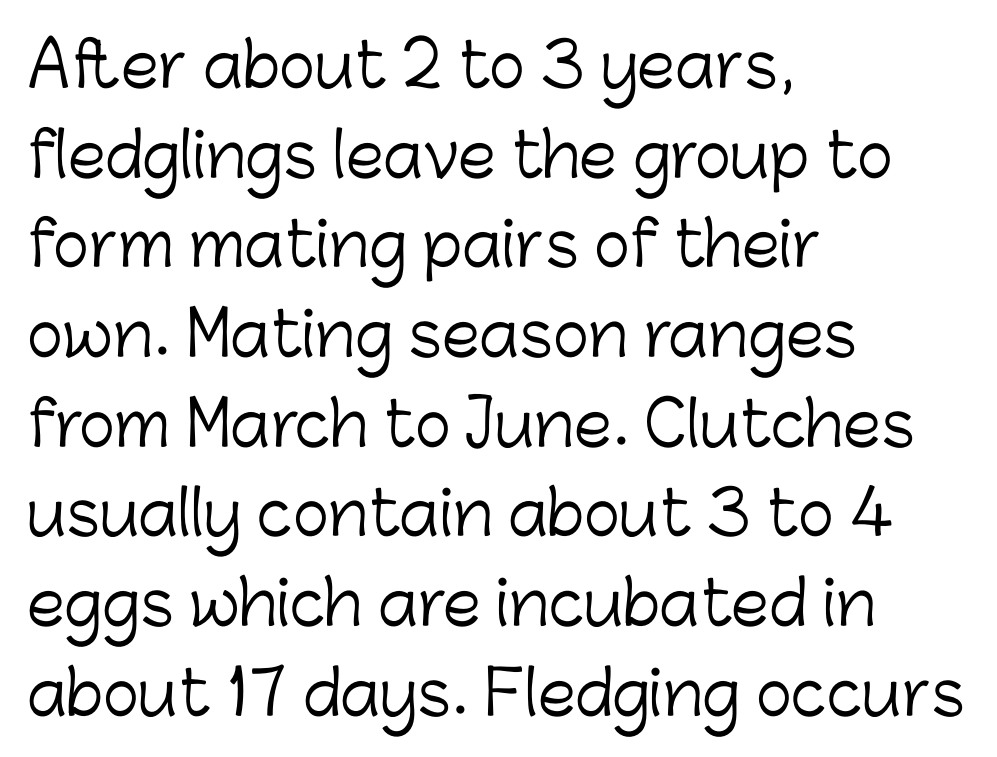
Q: Is the text bold? A: No.
Q: Is the text italic (slanted)? A: No, it is upright.
Q: Is the typeface a serif or a sans-serif typeface? A: Sans-serif.
Q: Is the text underlined? A: No.
Q: How is the paragraph aligned? A: Left-aligned.
Q: Is the spacing between letters normal or unusually wide? A: Normal.
Q: Is the spacing between lines tight, normal or loose? A: Normal.
Q: Width (condensed, normal, or wide)? A: Normal.
Q: Stroke contrast? A: Low.
Q: x-height? A: Medium.
Q: Monospaced? A: No.
